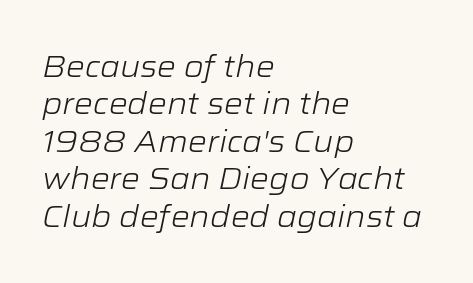
The ragged edge is on the right, which tells us the setting is flush left. These lines sit exactly where default settings would place them. A typesetter would call this zero additional tracking. The strokes are not fattened; the text isn't bold.
